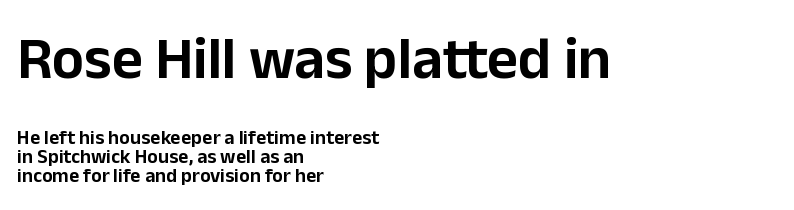
{"serif": "no", "italic": "no", "width": "normal", "stroke_contrast": "low", "x_height": "medium", "monospaced": "no", "underline": "no", "align": "left", "line_spacing": "tight", "line_spacing_ratio": 0.96, "letter_spacing": "normal", "letter_spacing_em": 0.0, "larger_block": "first", "size_ratio": 3.0, "glyph_px": 60}
